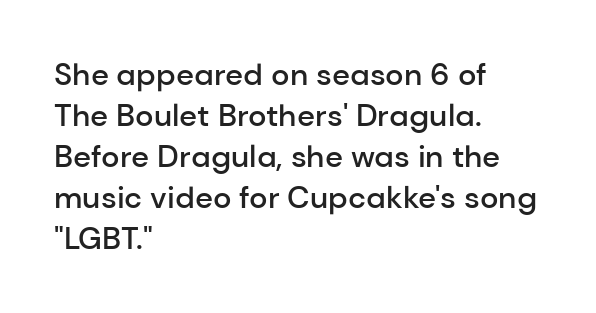
{"serif": "no", "italic": "no", "bold": "semi", "weight": "semibold", "width": "normal", "stroke_contrast": "low", "x_height": "medium", "monospaced": "no", "underline": "no", "align": "left", "line_spacing": "normal", "line_spacing_ratio": 1.32, "letter_spacing": "normal", "letter_spacing_em": 0.0, "glyph_px": 31}
